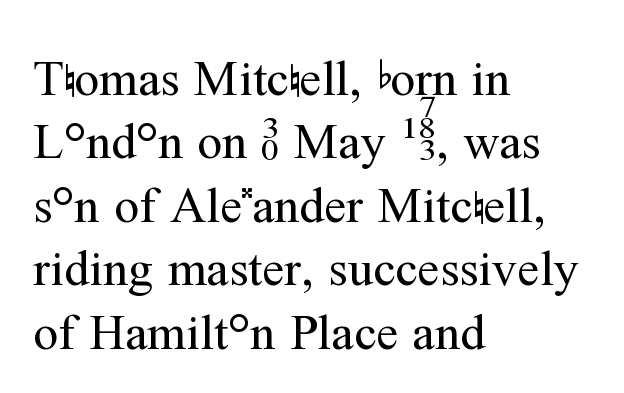
Successive baselines arrive at the customary interval. The ragged edge is on the right, which tells us the setting is flush left. Serifs: yes, visible at the terminals of the letterforms. Designer's note — italics off, roman on.
